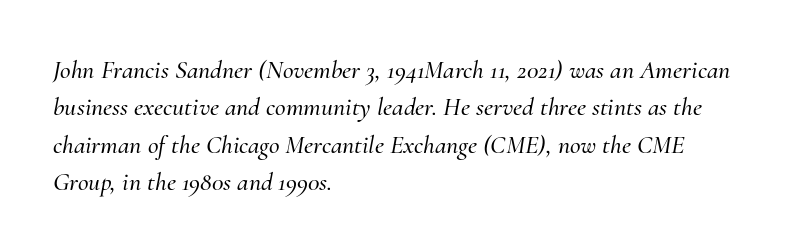
Q: Is the text italic (slanted)? A: Yes, it leans right by about 10 degrees.
Q: Is the text underlined? A: No.
Q: How is the paragraph aligned? A: Left-aligned.
Q: Is the spacing between letters normal or unusually wide? A: Normal.
Q: Is the spacing between lines tight, normal or loose? A: Normal.
